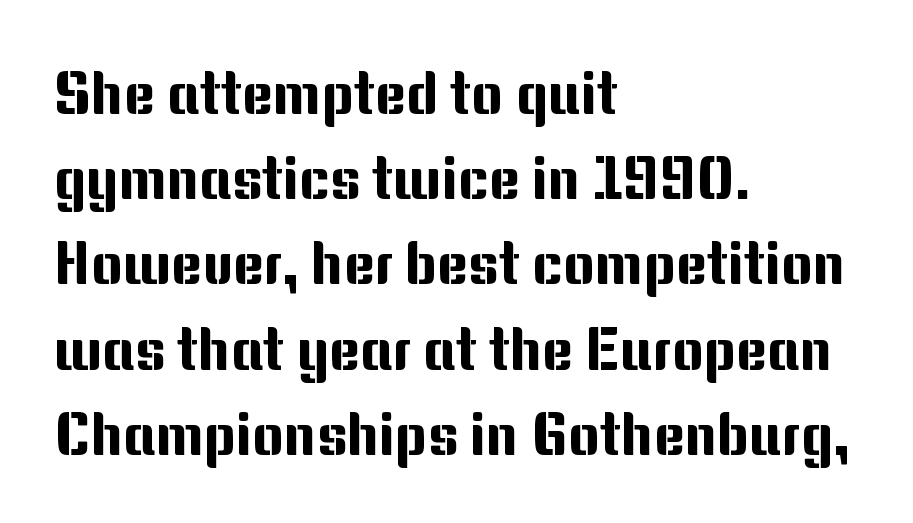
The image shows 60 px sans-serif type, upright; set left-aligned, normal line spacing (1.42x), normal letter spacing, not underlined; medium stroke contrast and a medium x-height.
